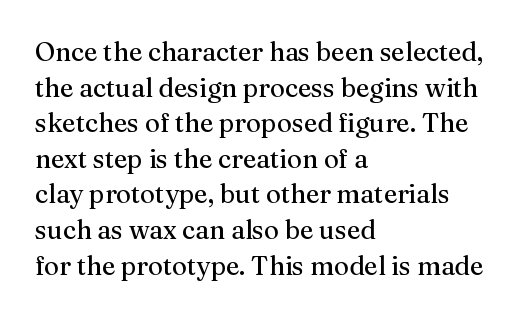
The image shows 26 px text type, upright; set left-aligned, normal line spacing (1.37x), normal letter spacing, not underlined.
